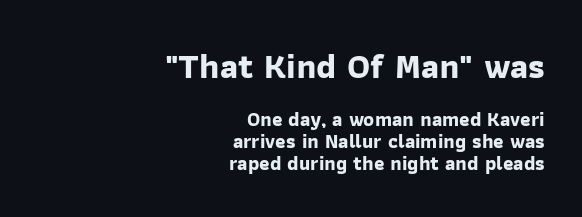
{"serif": "no", "bold": "yes", "weight": "bold", "width": "normal", "stroke_contrast": "low", "x_height": "medium", "monospaced": "no", "underline": "no", "align": "right", "line_spacing": "tight", "line_spacing_ratio": 1.1, "letter_spacing": "normal", "letter_spacing_em": 0.0, "larger_block": "first", "size_ratio": 1.75, "glyph_px": 35}
